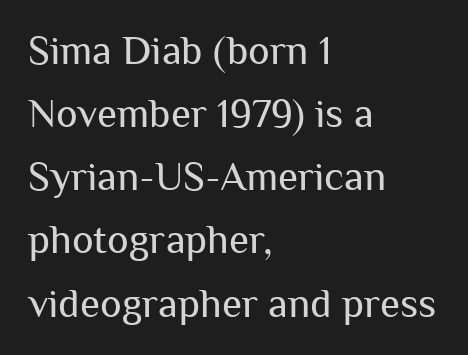
The face used here is proportionally spaced, like ordinary book or web type. The setting favours the left margin, as ordinary paragraphs usually do. The space between consecutive lines is moderate. In terms of letterform style, serifs are entirely absent. If you drew a line through each stem, it would be perfectly vertical.
